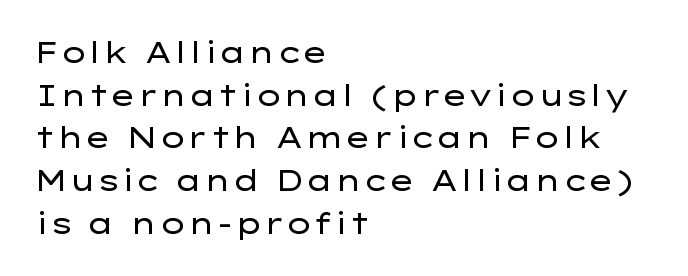
{"serif": "no", "italic": "no", "bold": "no", "weight": "regular", "width": "wide", "stroke_contrast": "low", "x_height": "medium", "monospaced": "no", "underline": "no", "align": "left", "line_spacing": "normal", "line_spacing_ratio": 1.47, "letter_spacing": "normal", "letter_spacing_em": 0.0, "glyph_px": 29}
